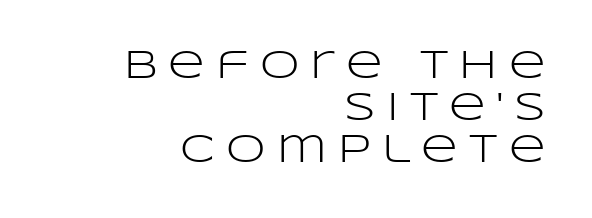
The image shows 40 px light, wide sans-serif type, upright; set right-aligned, tight line spacing (1.05x), unusually wide letter spacing (+0.28 em), not underlined; low stroke contrast and a large x-height.
